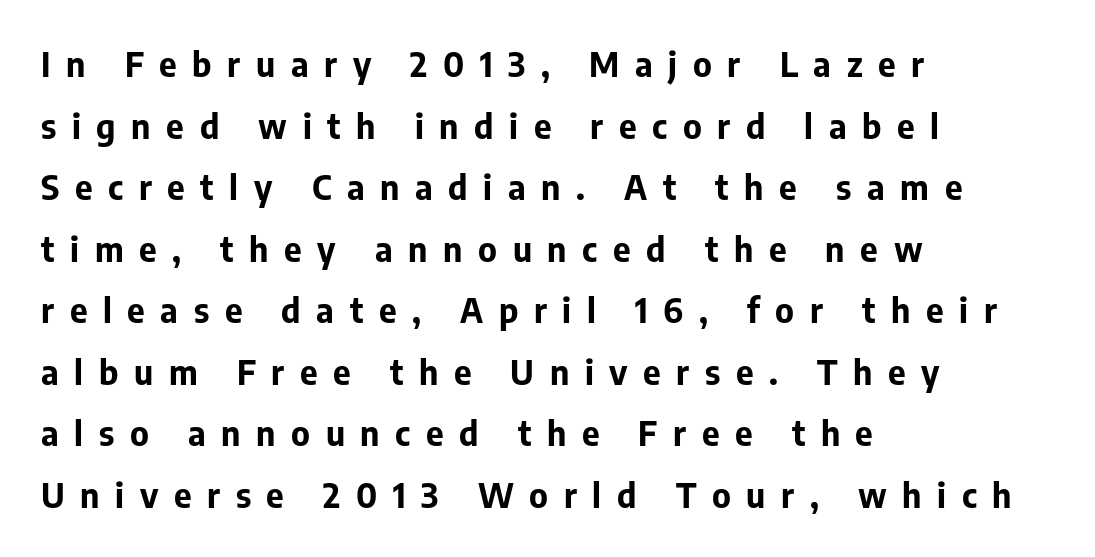
The image shows 34 px bold sans-serif type, upright; set left-aligned, line spacing 1.81x, unusually wide letter spacing (+0.46 em), not underlined; low stroke contrast and a medium x-height.
